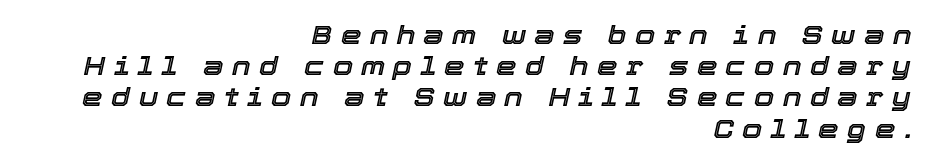
Q: Is the text italic (slanted)? A: Yes, it leans right by about 12 degrees.
Q: Is the text underlined? A: No.
Q: How is the paragraph aligned? A: Right-aligned.
Q: Is the spacing between letters normal or unusually wide? A: Unusually wide.
